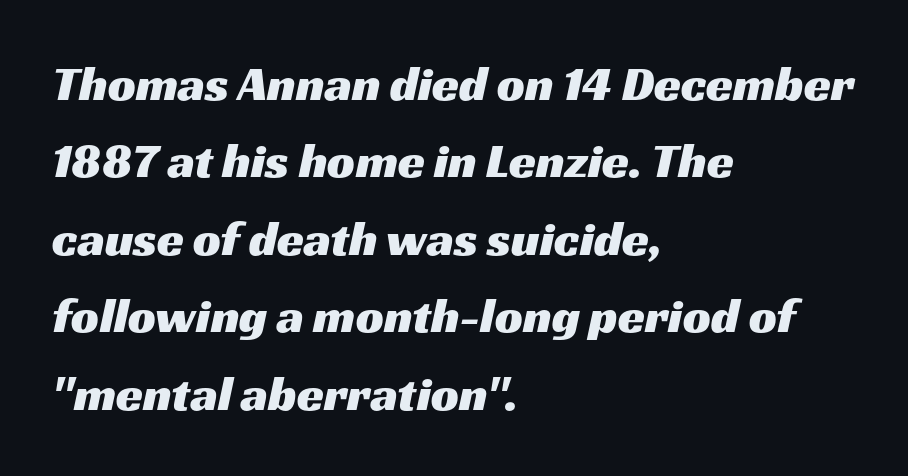
The image shows 49 px wide sans-serif type; set left-aligned, normal line spacing (1.58x), normal letter spacing, not underlined; medium stroke contrast and a medium x-height.
